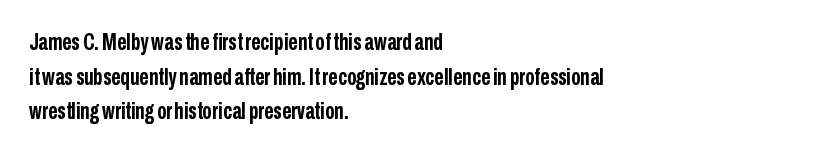
{"italic": "no", "bold": "yes", "underline": "no", "align": "left", "line_spacing": "normal", "line_spacing_ratio": 1.51, "letter_spacing": "normal", "letter_spacing_em": 0.0, "glyph_px": 23}
